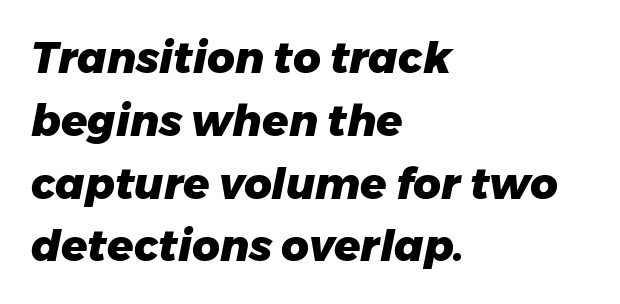
{"italic": "yes", "lean": "right", "slant_degrees": 11, "bold": "yes", "weight": "heavy", "width": "normal", "stroke_contrast": "low", "x_height": "medium", "monospaced": "no", "underline": "no", "align": "left", "line_spacing": "normal", "line_spacing_ratio": 1.46, "letter_spacing": "normal", "letter_spacing_em": 0.0, "glyph_px": 43}
